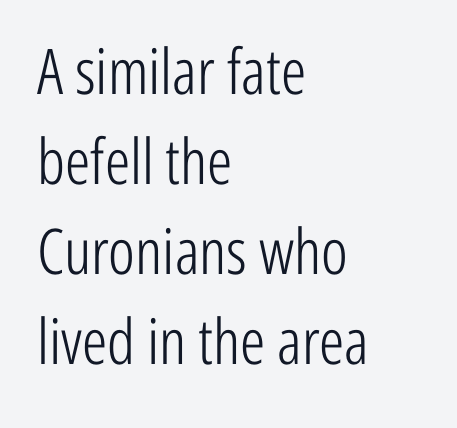
The image shows 63 px light, condensed sans-serif type, upright; set left-aligned, normal line spacing (1.43x), normal letter spacing, not underlined; low stroke contrast and a medium x-height.
